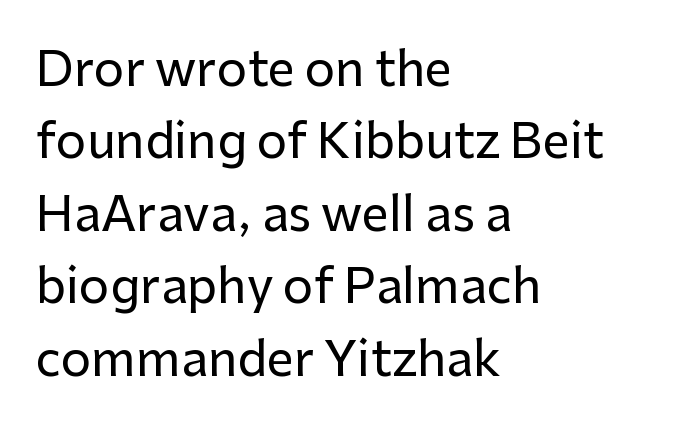
Q: Is the text italic (slanted)? A: No, it is upright.
Q: Is the typeface a serif or a sans-serif typeface? A: Sans-serif.
Q: Is the text underlined? A: No.
Q: How is the paragraph aligned? A: Left-aligned.
Q: Is the spacing between letters normal or unusually wide? A: Normal.
Q: Is the spacing between lines tight, normal or loose? A: Normal.
Q: Width (condensed, normal, or wide)? A: Normal.
Q: Stroke contrast? A: Low.
Q: x-height? A: Medium.
Q: Monospaced? A: No.
